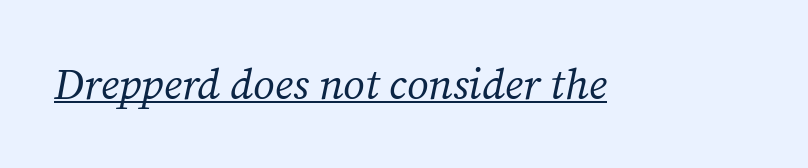
{"serif": "yes", "italic": "yes", "lean": "right", "slant_degrees": 12, "bold": "no", "weight": "regular", "width": "normal", "stroke_contrast": "medium", "x_height": "medium", "monospaced": "no", "underline": "yes", "letter_spacing": "normal", "letter_spacing_em": 0.0, "glyph_px": 43}
